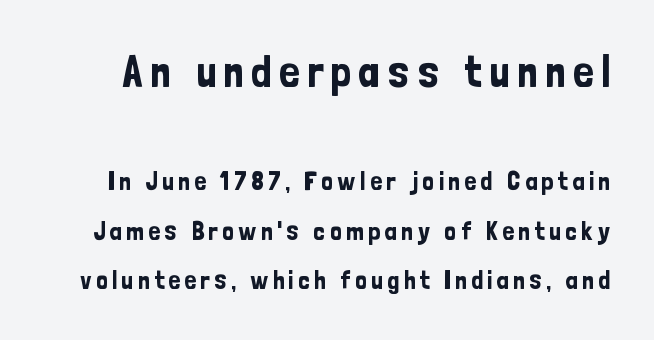
Successive baselines arrive slowly, with a big drop between each. Does the lettering tilt? It doesn't — this is upright. Which chunk is bigger? The first one — the top block dwarfs the bottom. Proportional: the letters do not fall into vertical columns. The passage shown is typeset with a sans-serif family.
